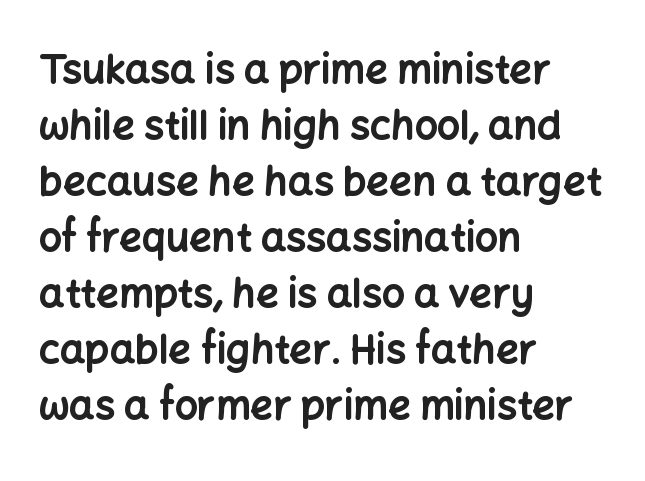
Q: Is the text bold? A: Yes.
Q: Is the text italic (slanted)? A: No, it is upright.
Q: Is the typeface a serif or a sans-serif typeface? A: Sans-serif.
Q: Is the text underlined? A: No.
Q: How is the paragraph aligned? A: Left-aligned.
Q: Is the spacing between letters normal or unusually wide? A: Normal.
Q: Is the spacing between lines tight, normal or loose? A: Normal.
Q: Width (condensed, normal, or wide)? A: Normal.
Q: Stroke contrast? A: Low.
Q: x-height? A: Medium.
Q: Monospaced? A: No.
